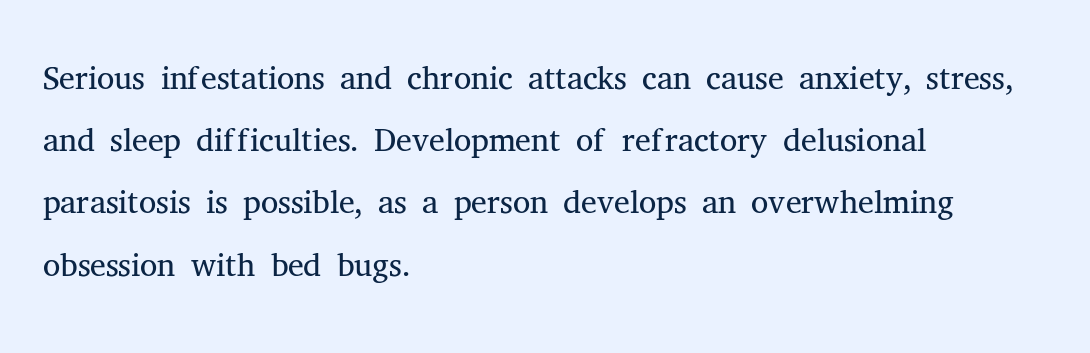
The image shows 49 px light serif type, upright; set left-aligned, normal line spacing (1.27x), normal letter spacing, not underlined; medium stroke contrast and a medium x-height.
